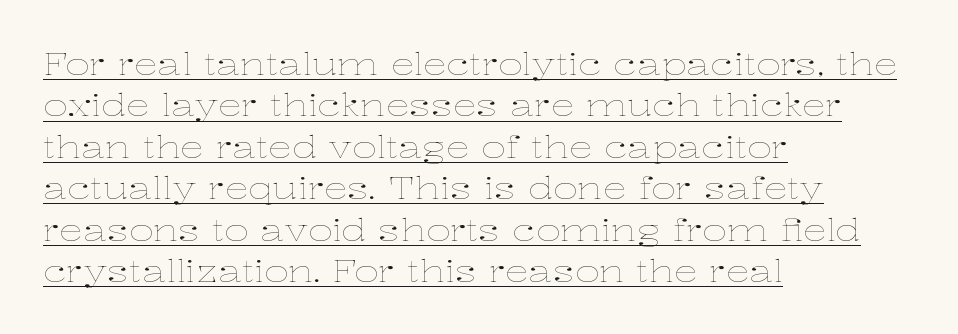
The image shows 30 px thin, wide type, upright; set left-aligned, normal line spacing (1.38x), normal letter spacing, underlined; low stroke contrast and a medium x-height.
